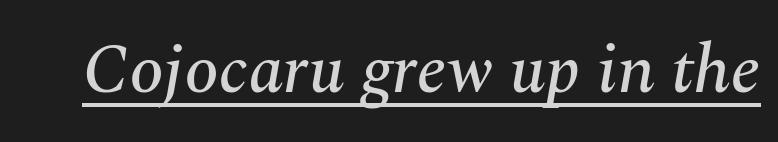
The passage shown is typed in a proportional face where columns would drift. Spacing between characters is what you'd get straight out of the box. These characters rest on top of a visible drawn line. Style check: oblique.
